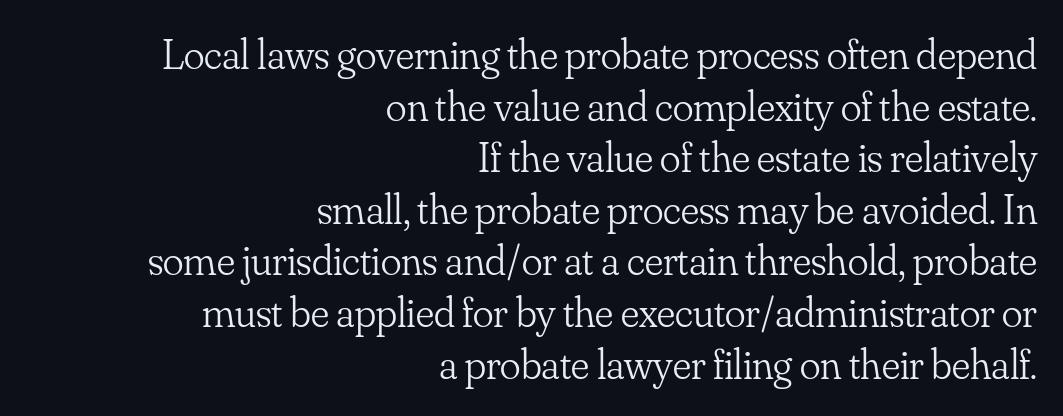
The image shows 43 px light serif type, upright; set right-aligned, line spacing 1.2x, normal letter spacing, not underlined; low stroke contrast and a small x-height.
